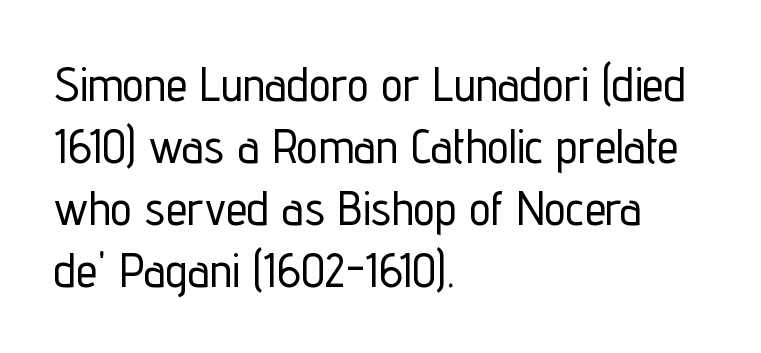
{"serif": "no", "italic": "no", "width": "condensed", "stroke_contrast": "low", "x_height": "medium", "monospaced": "no", "underline": "no", "align": "left", "line_spacing": "normal", "line_spacing_ratio": 1.29, "letter_spacing": "normal", "letter_spacing_em": 0.0, "glyph_px": 48}
